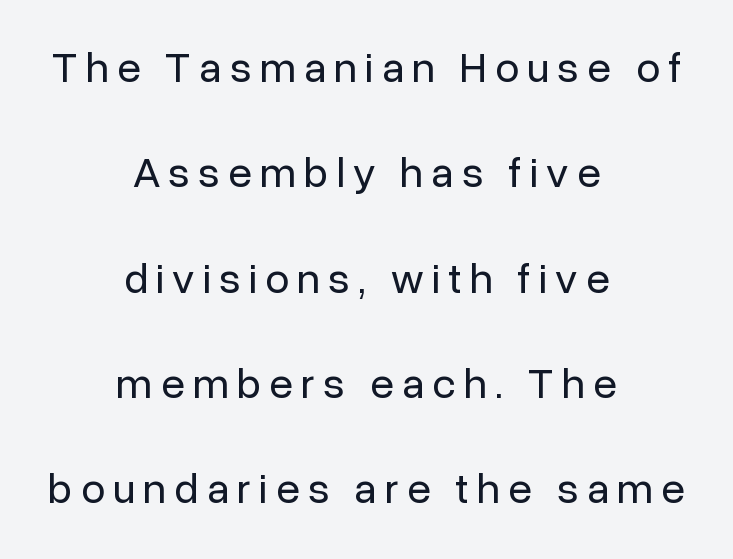
The letterforms sit at book weight or below. Grotesque or geometric, the face here clearly has no serifs. The rendering uses natural spacing where letterforms have individual widths. The words here are not underlined. Nope, not italic — everything's standing straight. Short and long lines alike share a common midpoint.
